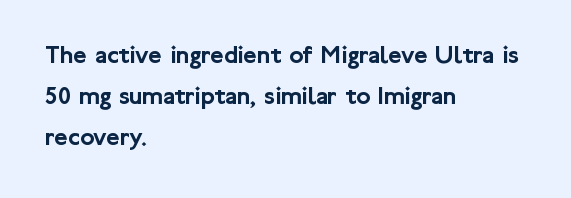
The image shows 26 px text type, upright; set left-aligned, normal line spacing (1.58x), normal letter spacing, not underlined.
